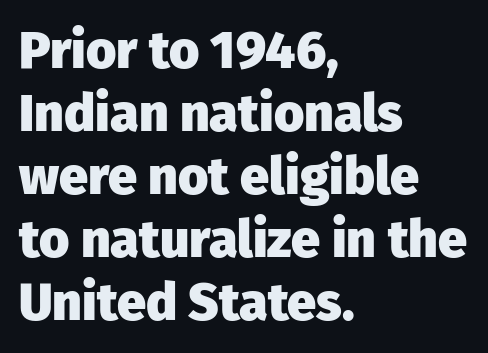
{"serif": "no", "italic": "no", "bold": "yes", "weight": "heavy", "width": "normal", "stroke_contrast": "low", "x_height": "medium", "monospaced": "no", "underline": "no", "align": "left", "line_spacing_ratio": 1.21, "letter_spacing": "normal", "letter_spacing_em": 0.0, "glyph_px": 52}
